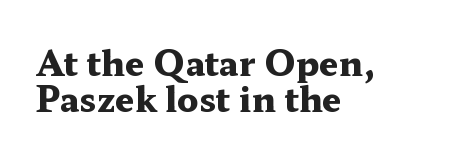
{"serif": "yes", "italic": "no", "bold": "yes", "weight": "heavy", "width": "wide", "stroke_contrast": "medium", "x_height": "medium", "monospaced": "no", "underline": "no", "align": "left", "line_spacing": "tight", "line_spacing_ratio": 1.07, "letter_spacing": "normal", "letter_spacing_em": 0.0, "glyph_px": 34}
